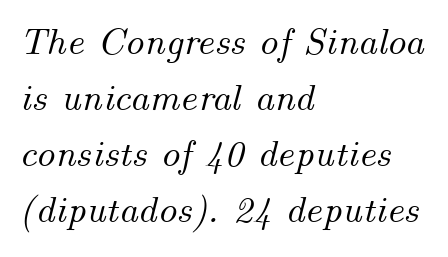
Each row of text sits above clean, open space. The rendering uses natural spacing where letterforms have individual widths. Slant detected: the letters are inclined. Short and long lines alike share a common starting point at left. No extra tracking has been applied to these lines. Vertical spacing — default.
